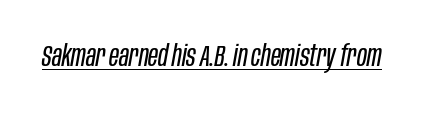
The image shows 30 px regular-weight, condensed type, italic (leaning right); set normal letter spacing, underlined; low stroke contrast and a large x-height.
